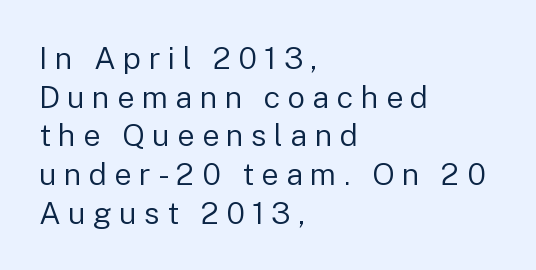
{"serif": "no", "italic": "no", "bold": "no", "weight": "regular", "width": "normal", "stroke_contrast": "low", "x_height": "medium", "monospaced": "no", "underline": "no", "align": "left", "line_spacing": "normal", "line_spacing_ratio": 1.25, "letter_spacing": "wide", "letter_spacing_em": 0.23, "glyph_px": 31}
